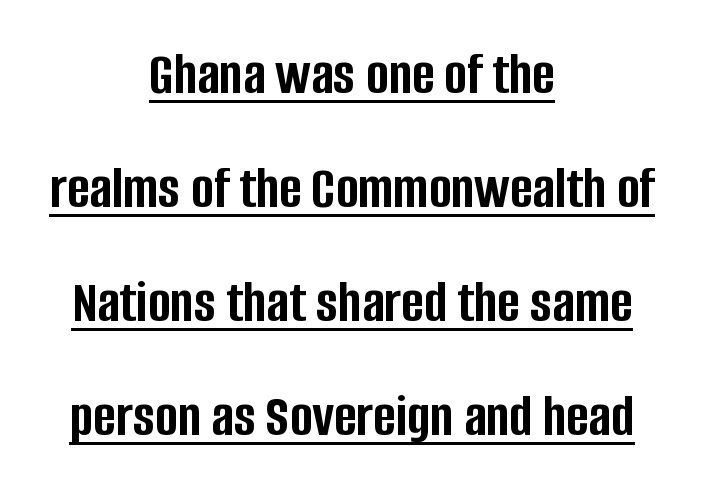
Q: Is the text bold? A: Yes.
Q: Is the text italic (slanted)? A: No, it is upright.
Q: Is the typeface a serif or a sans-serif typeface? A: Sans-serif.
Q: Is the text underlined? A: Yes.
Q: How is the paragraph aligned? A: Centered.
Q: Is the spacing between letters normal or unusually wide? A: Normal.
Q: Width (condensed, normal, or wide)? A: Condensed.
Q: Stroke contrast? A: Low.
Q: x-height? A: Large.
Q: Monospaced? A: No.
